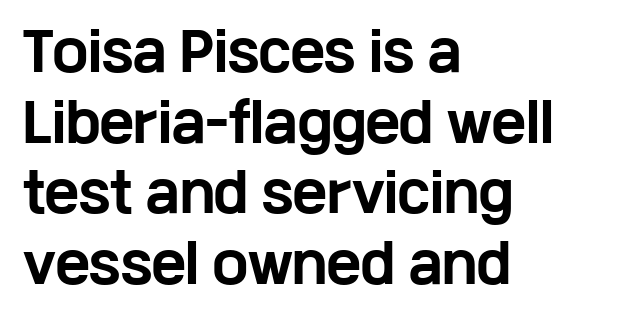
The image shows 52 px bold, wide sans-serif type, upright; set left-aligned, normal line spacing (1.36x), normal letter spacing, not underlined; low stroke contrast and a medium x-height.
